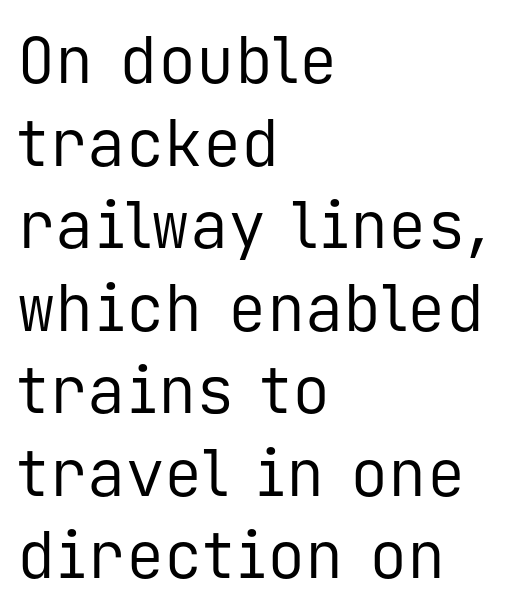
A typesetter would call this monospace, since all characters share one set width. Short note: letters normally spaced. No chunkiness to these letters — they're not bold. A student would call this left alignment; a typographer would say flush left, rag right. The area under the type is left untouched.
